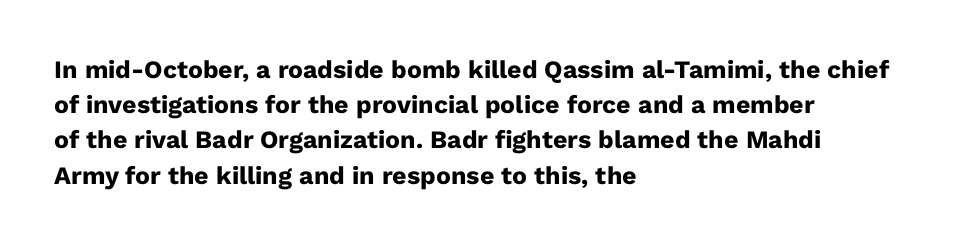
Q: Is the text bold? A: Yes.
Q: Is the text italic (slanted)? A: No, it is upright.
Q: Is the text underlined? A: No.
Q: How is the paragraph aligned? A: Left-aligned.
Q: Is the spacing between letters normal or unusually wide? A: Normal.
Q: Is the spacing between lines tight, normal or loose? A: Normal.
